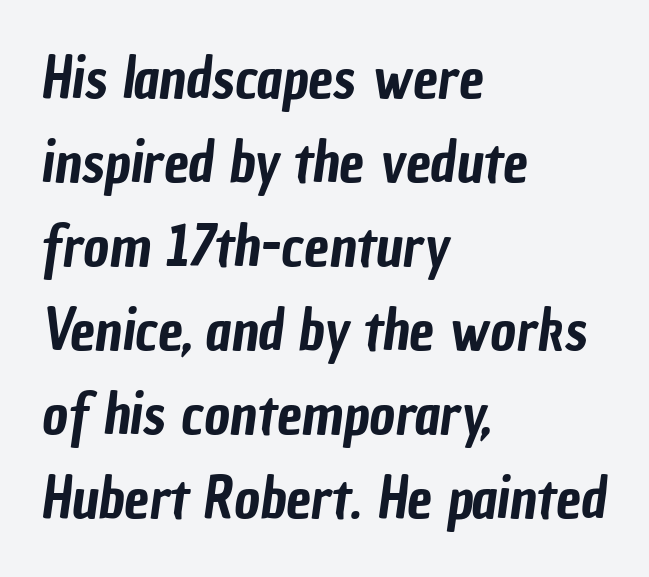
{"serif": "no", "width": "condensed", "stroke_contrast": "low", "x_height": "medium", "monospaced": "no", "underline": "no", "align": "left", "line_spacing": "normal", "line_spacing_ratio": 1.5, "letter_spacing": "normal", "letter_spacing_em": 0.0, "glyph_px": 56}
